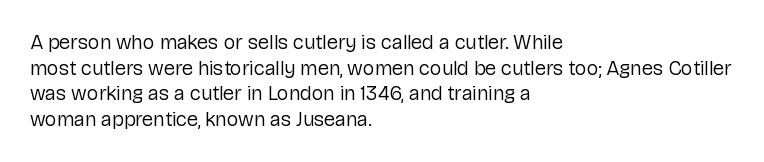
{"italic": "no", "bold": "no", "underline": "no", "align": "left", "line_spacing": "normal", "line_spacing_ratio": 1.28, "letter_spacing": "normal", "letter_spacing_em": 0.0, "glyph_px": 20}
